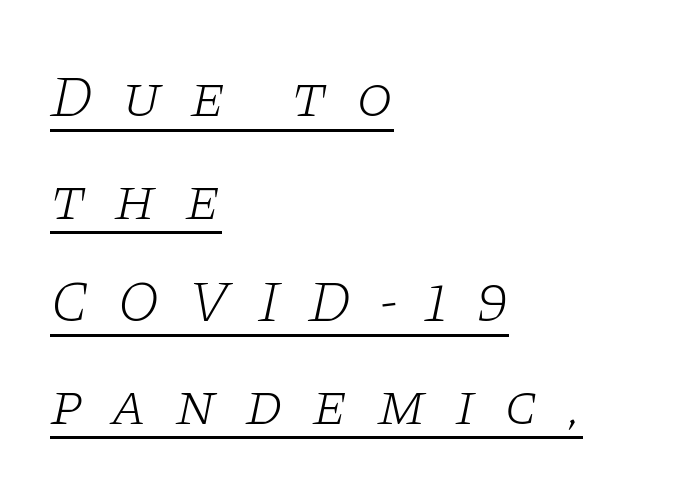
The image shows 59 px light, wide serif type, italic (leaning right); set left-aligned, line spacing 1.74x, unusually wide letter spacing (+0.48 em), underlined; low stroke contrast and a large x-height.
